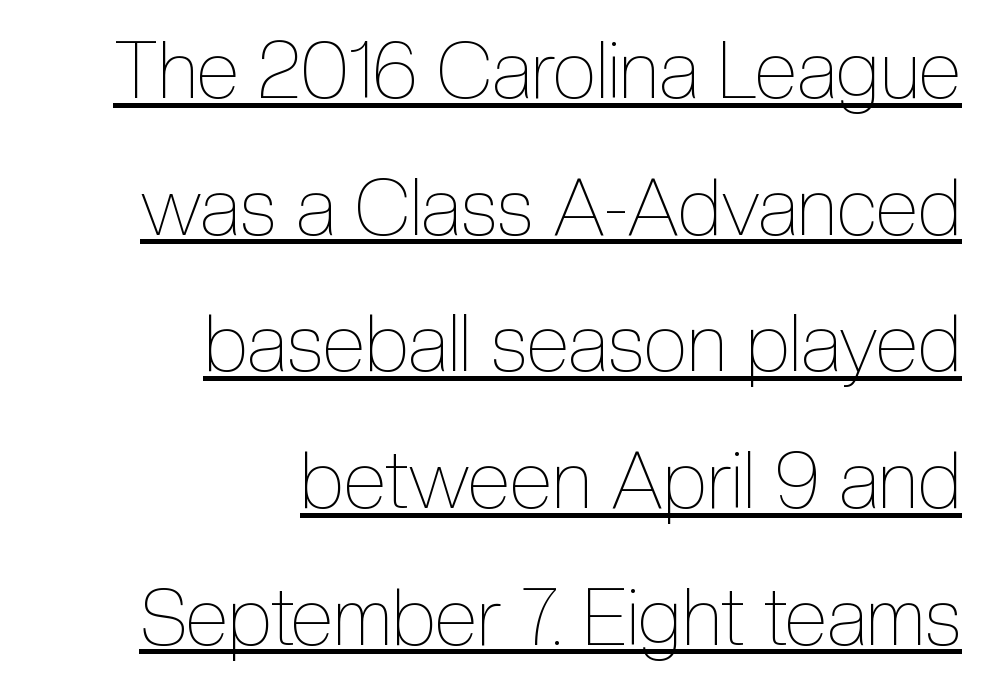
Q: Is the text bold? A: No.
Q: Is the text italic (slanted)? A: No, it is upright.
Q: Is the text underlined? A: Yes.
Q: How is the paragraph aligned? A: Right-aligned.
Q: Is the spacing between letters normal or unusually wide? A: Normal.
Q: Width (condensed, normal, or wide)? A: Condensed.
Q: x-height? A: Medium.
Q: Monospaced? A: No.
